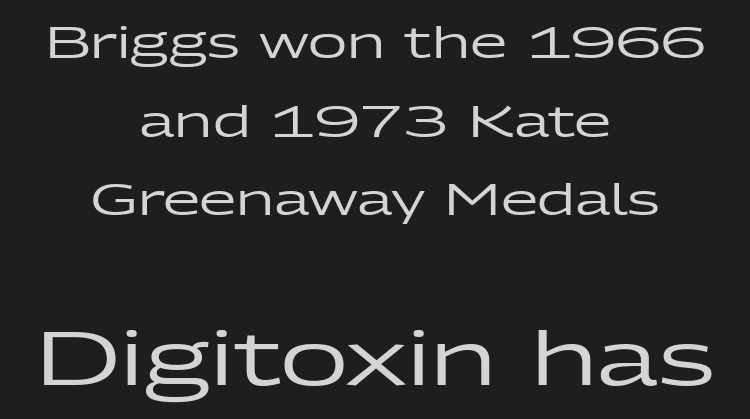
{"serif": "no", "italic": "no", "width": "wide", "stroke_contrast": "low", "x_height": "medium", "monospaced": "no", "underline": "no", "align": "center", "line_spacing_ratio": 1.83, "letter_spacing": "normal", "letter_spacing_em": 0.0, "larger_block": "second", "size_ratio": 1.74, "glyph_px": 75}
